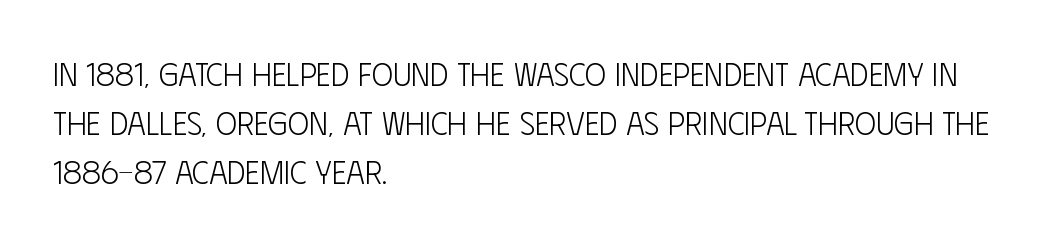
{"serif": "no", "italic": "no", "bold": "no", "weight": "light", "width": "condensed", "stroke_contrast": "low", "x_height": "large", "monospaced": "no", "underline": "no", "align": "left", "line_spacing": "normal", "line_spacing_ratio": 1.53, "letter_spacing": "normal", "letter_spacing_em": 0.0, "glyph_px": 32}
